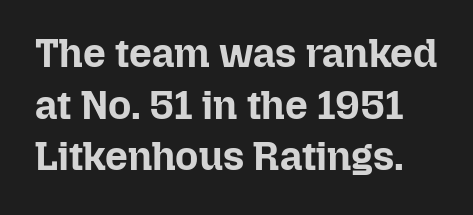
{"italic": "no", "bold": "yes", "weight": "bold", "width": "normal", "stroke_contrast": "low", "x_height": "medium", "monospaced": "no", "underline": "no", "line_spacing": "normal", "line_spacing_ratio": 1.29, "letter_spacing": "normal", "letter_spacing_em": 0.0, "glyph_px": 40}
